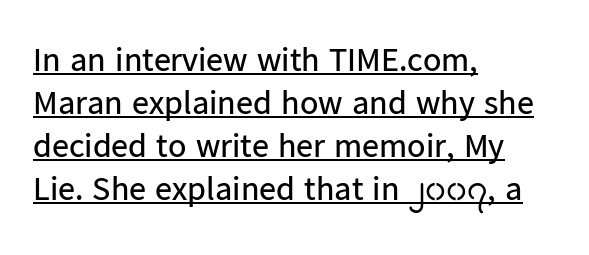
The image shows 34 px regular-weight sans-serif type, upright; set left-aligned, normal line spacing (1.26x), normal letter spacing, underlined; low stroke contrast and a medium x-height.
